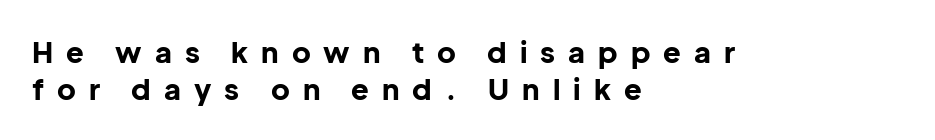
{"serif": "no", "italic": "no", "bold": "yes", "weight": "bold", "width": "normal", "stroke_contrast": "low", "x_height": "medium", "monospaced": "no", "underline": "no", "align": "left", "line_spacing": "normal", "line_spacing_ratio": 1.29, "letter_spacing": "wide", "letter_spacing_em": 0.45, "glyph_px": 29}
